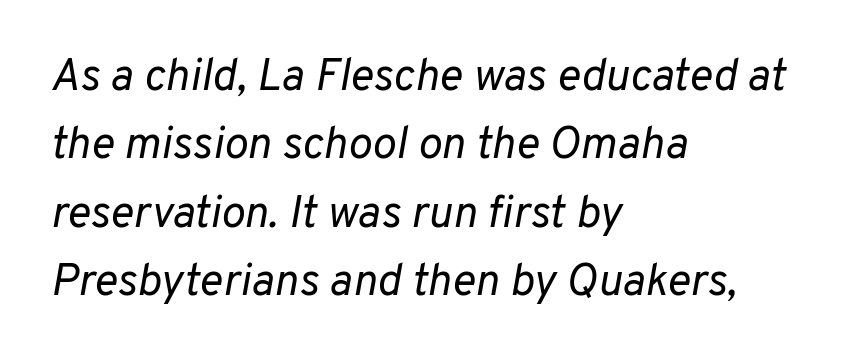
{"italic": "yes", "lean": "right", "slant_degrees": 10, "bold": "no", "weight": "regular", "width": "normal", "stroke_contrast": "low", "x_height": "medium", "monospaced": "no", "underline": "no", "align": "left", "line_spacing": "normal", "line_spacing_ratio": 1.52, "letter_spacing": "normal", "letter_spacing_em": 0.0, "glyph_px": 45}
